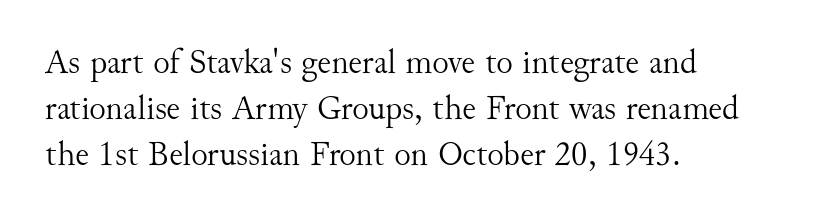
No italicization has been applied; the sample stays upright. Whoever set this chose a conventional vertical rhythm. The strokes are not fattened; the text isn't bold. Bare-footed words on every line. Standard letterfit; no display-style spreading of the glyphs.
